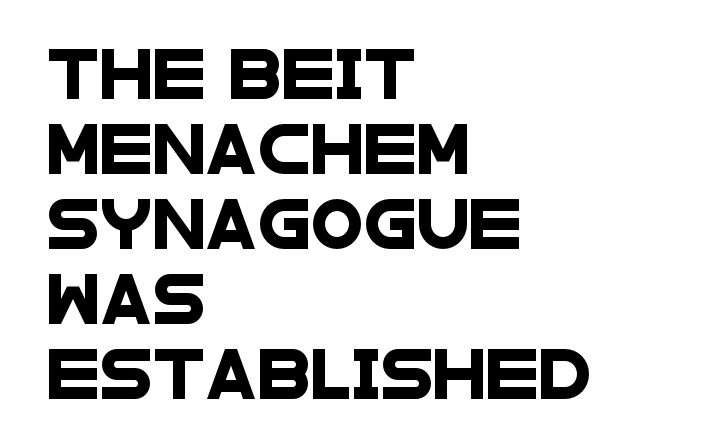
No extra tracking has been applied to these lines. Casual observation: everything's shoved over to the left. The passage shown is not underscored anywhere. Varying glyph widths throughout — classic text-font behaviour. Students, observe: this is what conventionally led text looks like. The typeface chosen for these lines omits serifs.
